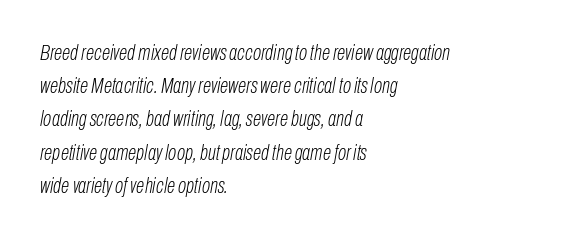
{"italic": "yes", "lean": "right", "slant_degrees": 10, "bold": "no", "underline": "no", "align": "left", "line_spacing": "normal", "line_spacing_ratio": 1.51, "letter_spacing": "normal", "letter_spacing_em": 0.0, "glyph_px": 22}
